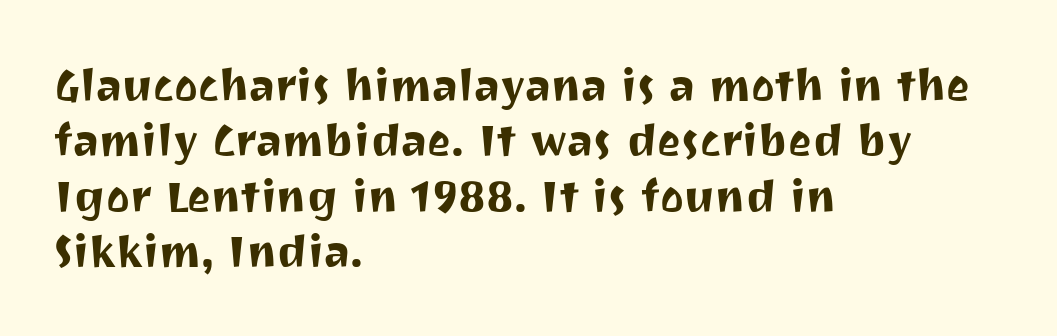
The image shows 45 px sans-serif type, upright; set left-aligned, line spacing 1.23x, normal letter spacing, not underlined; medium stroke contrast and a medium x-height.
